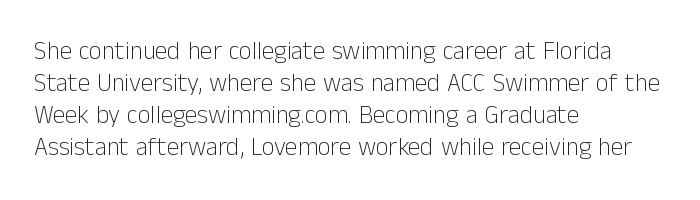
The image shows 25 px text type, upright; set left-aligned, normal line spacing (1.28x), normal letter spacing, not underlined.
